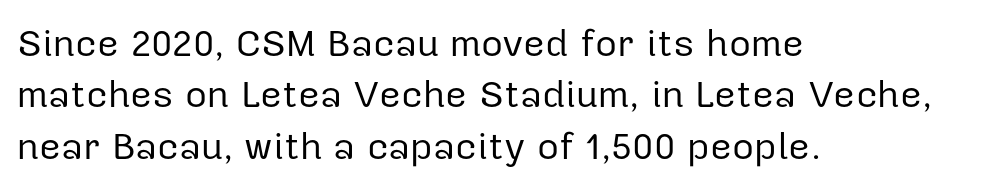
The image shows 38 px regular-weight sans-serif type, upright; set left-aligned, normal line spacing (1.35x), normal letter spacing, not underlined; low stroke contrast and a medium x-height.
